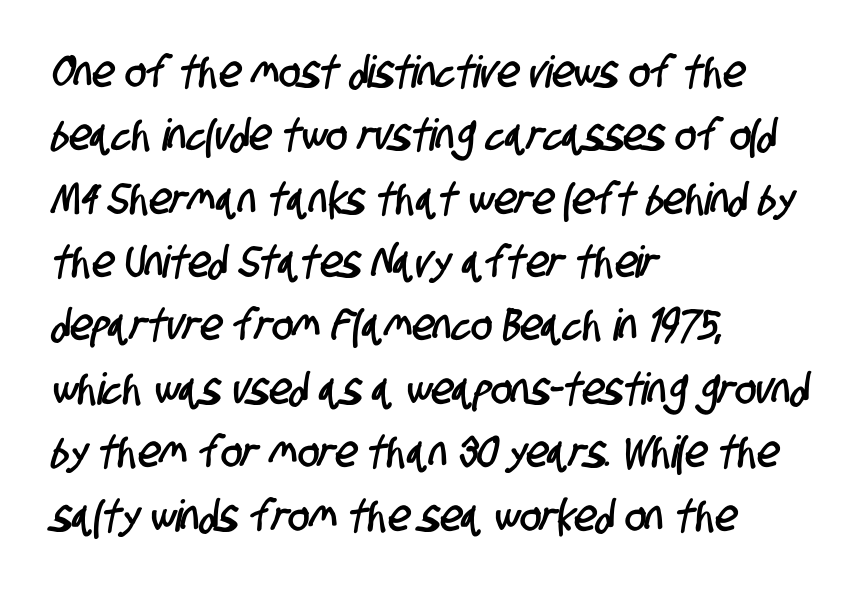
Serif or sans? Sans — the stroke terminals are bare. Between one letter and the next there's only the usual sliver of space. A bare baseline throughout the passage. Caption: multi-line text, flush left, ragged right. Vertical spacing — default. Think of a printed novel: that variable character pitch is what you see here.
